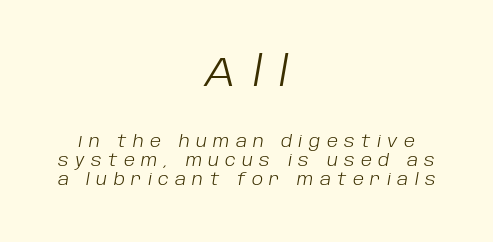
The image shows 41 px light type, italic (leaning right); set centered, line spacing 1.18x, unusually wide letter spacing (+0.4 em), not underlined; the first (top) block is 2.56x larger; low stroke contrast and a large x-height.
